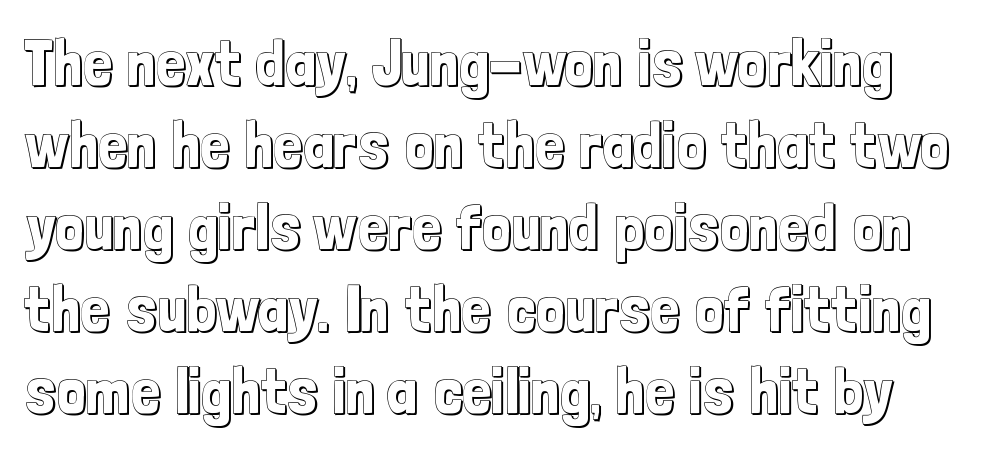
{"italic": "no", "width": "condensed", "x_height": "medium", "monospaced": "no", "underline": "no", "line_spacing": "normal", "line_spacing_ratio": 1.28, "letter_spacing": "normal", "letter_spacing_em": 0.0, "glyph_px": 64}
